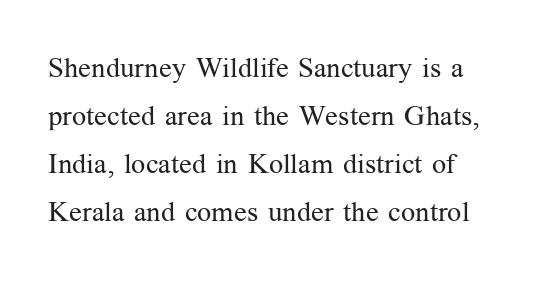
{"serif": "yes", "italic": "no", "bold": "no", "weight": "regular", "width": "normal", "stroke_contrast": "medium", "x_height": "medium", "monospaced": "no", "underline": "no", "align": "left", "line_spacing_ratio": 1.72, "letter_spacing": "normal", "letter_spacing_em": 0.0, "glyph_px": 28}
